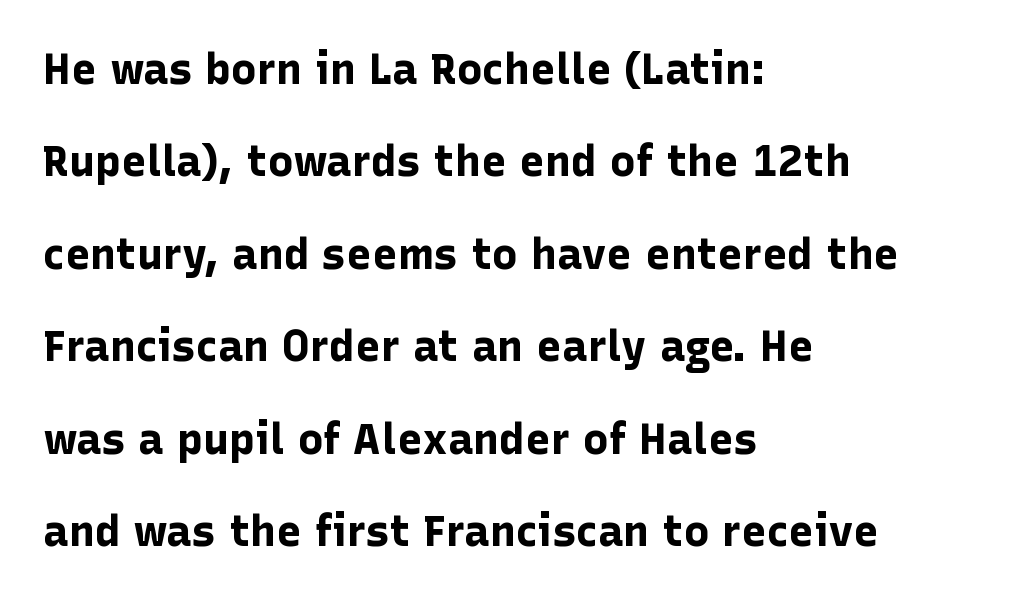
The image shows 43 px bold sans-serif type, upright; set left-aligned, loose line spacing (2.15x), normal letter spacing, not underlined; low stroke contrast and a medium x-height.
